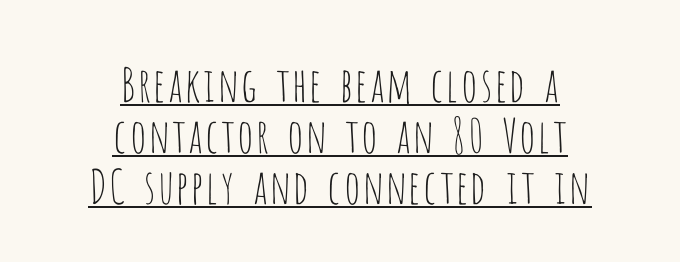
Think of a printed novel: that variable character pitch is what you see here. This sample uses plain, unmodified letter spacing. Horizontal bands of white between lines are thin slivers. Caption: lettering with a line underneath. Notice how the passage keeps no hard edge, just a central spine. The weight would be labelled regular, book, light, or lighter still.
